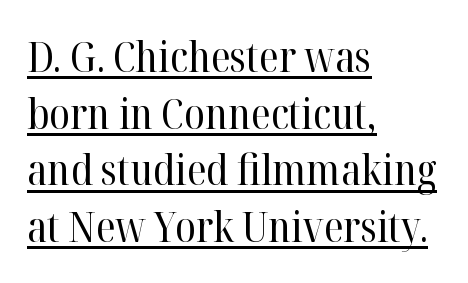
Compared with a centered layout, this one pins lines to the left instead. Proportional: the letters do not fall into vertical columns. Descenders here cross a horizontal rule under the line. The type is set solid horizontally, with unmodified tracking. Italic: no, the glyphs are upright roman.
